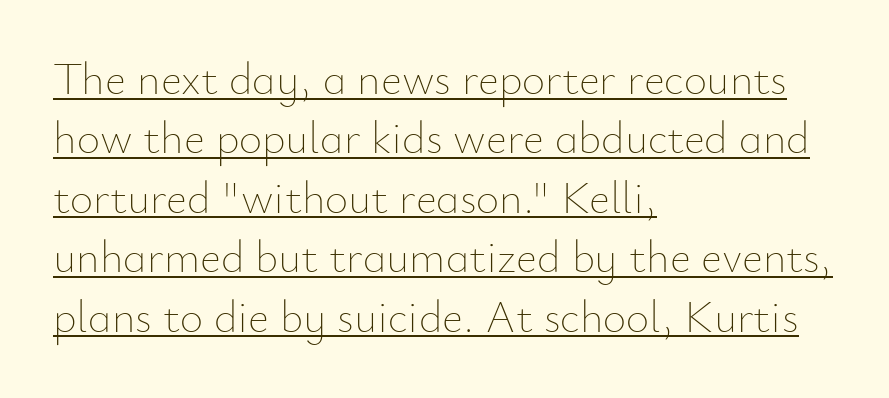
Summary of weight: not heavy and not bold. The paragraph has a hard left edge and a soft right edge. This is roman type, the default non-slanted kind. Students, observe: this is what conventionally led text looks like. The face used here is proportionally spaced, like ordinary book or web type. This rendering leaves character spacing at its baseline value.
